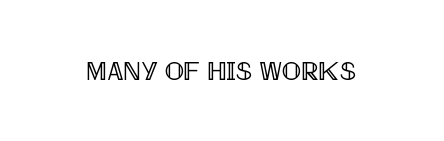
Is there any slant? The stems are plumb. Descenders are the only things crossing below the line. The line texture is even and compact thanks to regular tracking.
